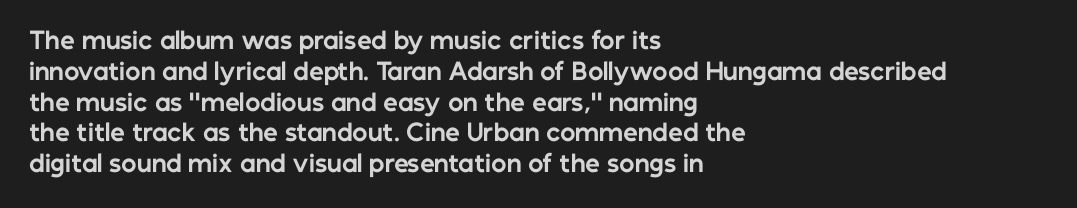
Q: Is the text bold? A: Yes.
Q: Is the text italic (slanted)? A: No, it is upright.
Q: Is the text underlined? A: No.
Q: How is the paragraph aligned? A: Left-aligned.
Q: Is the spacing between letters normal or unusually wide? A: Normal.
Q: Is the spacing between lines tight, normal or loose? A: Normal.
